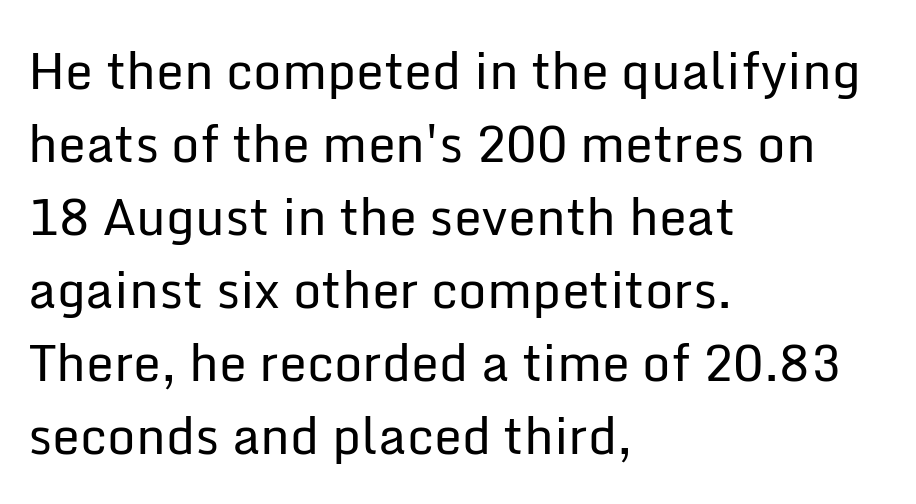
The lettering holds an erect, upright posture throughout. The rag falls on the right side of this text block. Does the type have serifs? No, each stem ends abruptly. Think of a printed novel: that variable character pitch is what you see here. Unbolded letterforms with no extra heft. Clear beneath every line of the passage.
